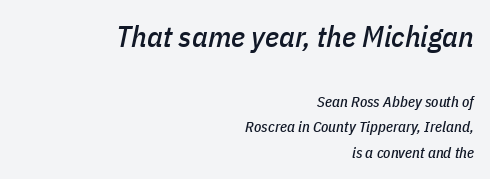
Q: Is the text italic (slanted)? A: Yes, it leans right by about 11 degrees.
Q: Is the text underlined? A: No.
Q: How is the paragraph aligned? A: Right-aligned.
Q: Is the spacing between letters normal or unusually wide? A: Normal.
Q: Is the spacing between lines tight, normal or loose? A: Normal.
Q: Which block of text is set in a larger size, the first (top) or the second (bottom)? A: The first (top) one.
Q: Width (condensed, normal, or wide)? A: Condensed.
Q: Stroke contrast? A: Low.
Q: x-height? A: Medium.
Q: Monospaced? A: No.
